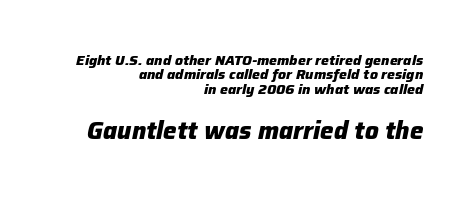
Each row of text sits above clean, open space. Heavy-handed strokes throughout: this text is bold. Visually the block forms a straight wall on the right and a jagged coastline on the left. The font's italic variant was chosen for this text. Notice how descenders almost collide with the ascenders below — that's tight leading. The block sitting lower on the canvas is the one with enlarged characters.
